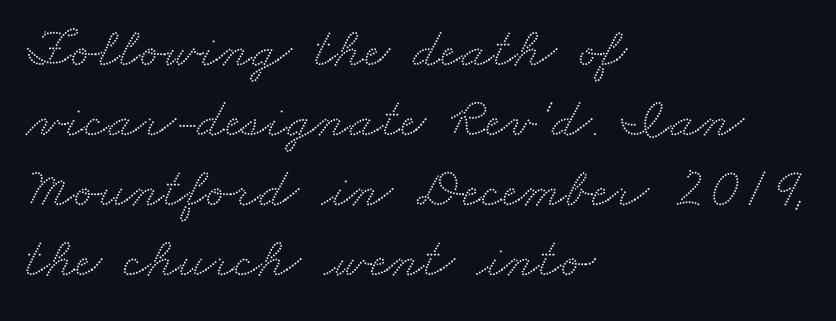
The image shows 57 px wide serif type; set left-aligned, line spacing 1.23x, normal letter spacing, not underlined; medium stroke contrast and a small x-height.
